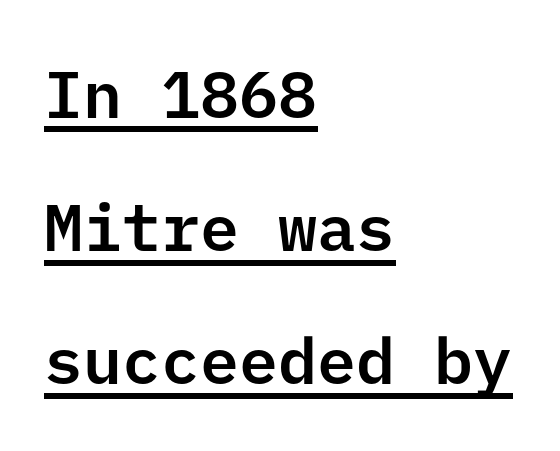
{"serif": "no", "italic": "no", "width": "normal", "stroke_contrast": "low", "x_height": "medium", "underline": "yes", "align": "left", "line_spacing": "loose", "line_spacing_ratio": 2.05, "letter_spacing": "normal", "letter_spacing_em": 0.0, "glyph_px": 65}
